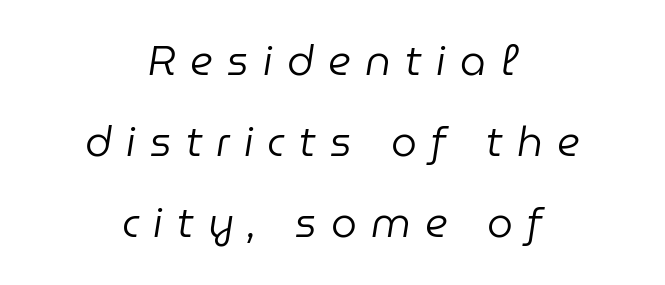
Q: Is the text bold? A: No.
Q: Is the text italic (slanted)? A: Yes, it leans right by about 9 degrees.
Q: Is the text underlined? A: No.
Q: How is the paragraph aligned? A: Centered.
Q: Is the spacing between letters normal or unusually wide? A: Unusually wide.
Q: Is the spacing between lines tight, normal or loose? A: Loose.
Q: Width (condensed, normal, or wide)? A: Normal.
Q: Stroke contrast? A: Low.
Q: x-height? A: Medium.
Q: Monospaced? A: No.
